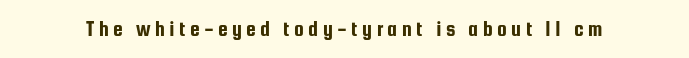
{"italic": "no", "underline": "no", "letter_spacing": "wide", "letter_spacing_em": 0.2, "glyph_px": 22}
